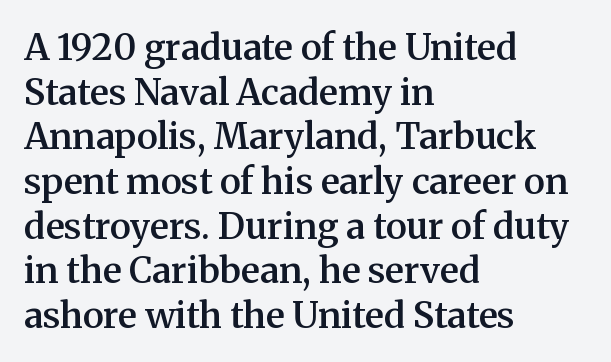
Q: Is the text bold? A: Semi-bold.
Q: Is the text italic (slanted)? A: No, it is upright.
Q: Is the typeface a serif or a sans-serif typeface? A: Serif.
Q: Is the text underlined? A: No.
Q: How is the paragraph aligned? A: Left-aligned.
Q: Is the spacing between letters normal or unusually wide? A: Normal.
Q: Width (condensed, normal, or wide)? A: Normal.
Q: Stroke contrast? A: Medium.
Q: x-height? A: Medium.
Q: Monospaced? A: No.
